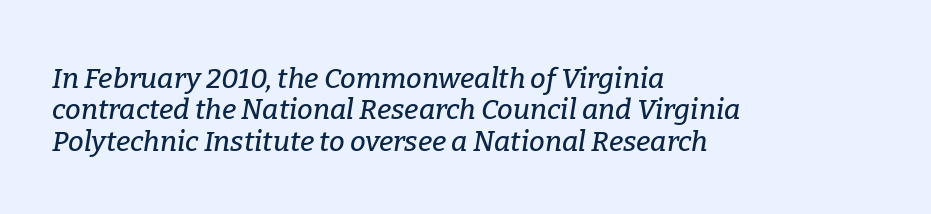
{"serif": "yes", "italic": "yes", "lean": "right", "slant_degrees": 9, "width": "normal", "stroke_contrast": "low", "x_height": "medium", "monospaced": "no", "underline": "no", "align": "left", "line_spacing": "tight", "line_spacing_ratio": 1.12, "letter_spacing": "normal", "letter_spacing_em": 0.0, "glyph_px": 28}
